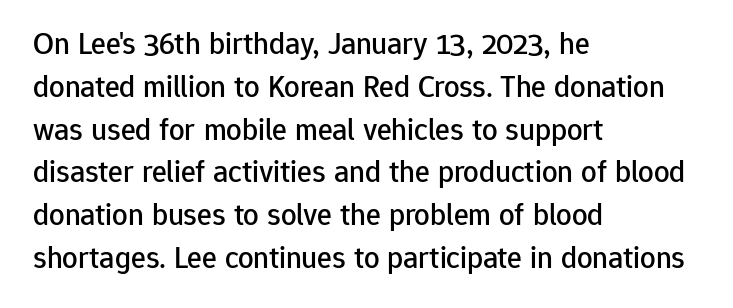
The image shows 31 px sans-serif type, upright; set left-aligned, normal line spacing (1.38x), normal letter spacing, not underlined; low stroke contrast and a medium x-height.
